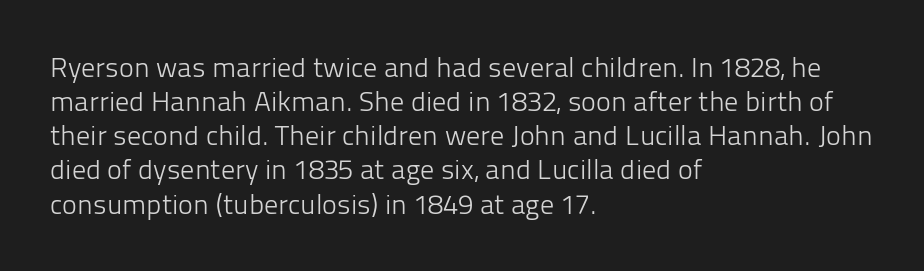
The image shows 28 px light sans-serif type, upright; set left-aligned, line spacing 1.22x, normal letter spacing, not underlined; low stroke contrast and a medium x-height.
